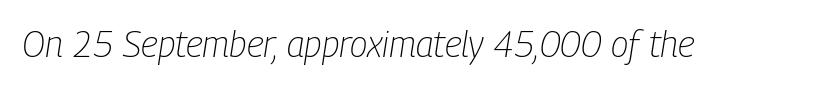
{"italic": "yes", "lean": "right", "slant_degrees": 9, "bold": "no", "weight": "light", "width": "condensed", "stroke_contrast": "low", "x_height": "medium", "monospaced": "no", "underline": "no", "letter_spacing": "normal", "letter_spacing_em": 0.0, "glyph_px": 36}
